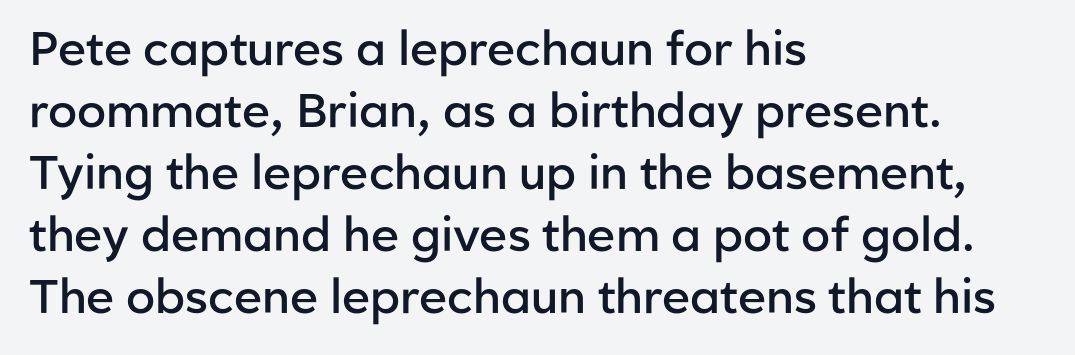
Alignment: flush left. This is sans-serif lettering, the kind often seen on screens and signage. The type is set solid horizontally, with unmodified tracking. Bold? Not quite — semibold, heavier than regular but stopping short.
